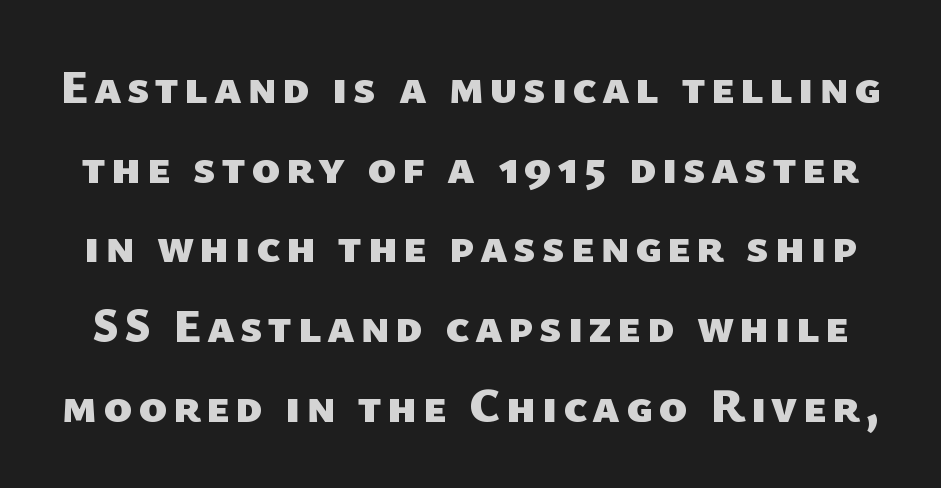
Q: Is the text bold? A: Yes.
Q: Is the typeface a serif or a sans-serif typeface? A: Sans-serif.
Q: Is the text underlined? A: No.
Q: Is the spacing between lines tight, normal or loose? A: Normal.
Q: Width (condensed, normal, or wide)? A: Normal.
Q: Stroke contrast? A: Low.
Q: x-height? A: Medium.
Q: Monospaced? A: No.
